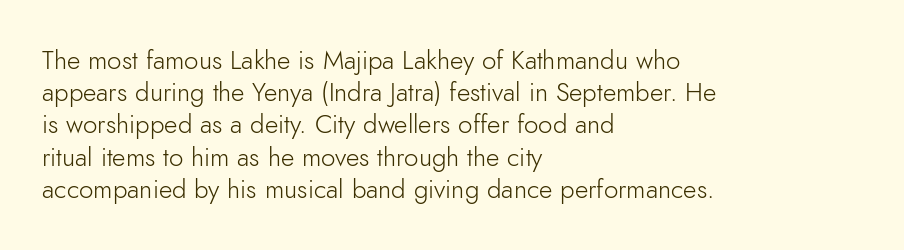
No letter is thick-stroked: the sample isn't bold. The lettering stays uniformly vertical, giving the passage a roman look. This sample uses plain, unmodified letter spacing. These lines stack with their left ends in a neat column. The gap between lines stays unmarked.
